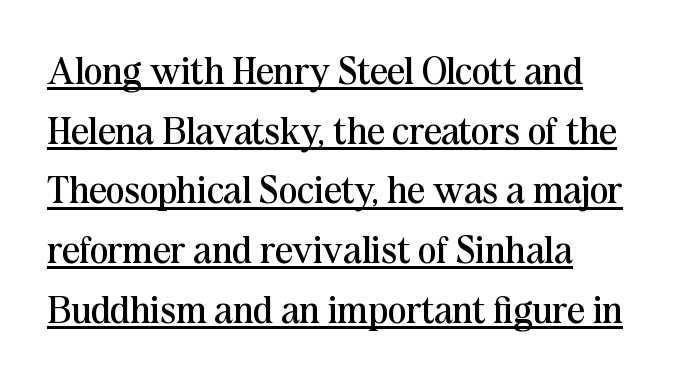
The rendered words wear a rule along their underside. Is this a fixed-width face? No — the glyphs have proportional, varying widths. The face used here is rendered with its standard letterfit. When letters stand straight like this, we call the style roman or upright. What kind of face is this? One with serifs.
